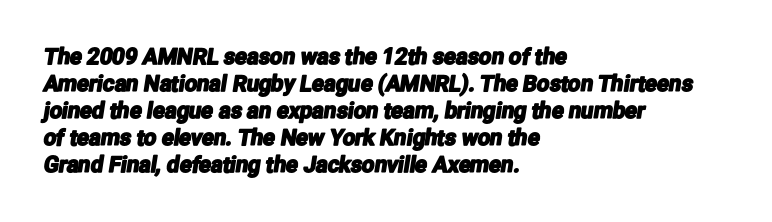
Q: Is the text underlined? A: No.
Q: How is the paragraph aligned? A: Left-aligned.
Q: Is the spacing between letters normal or unusually wide? A: Normal.
